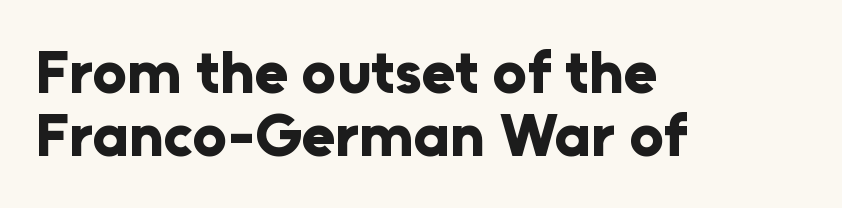
{"serif": "no", "italic": "no", "bold": "yes", "weight": "bold", "width": "normal", "stroke_contrast": "low", "x_height": "medium", "monospaced": "no", "underline": "no", "align": "left", "line_spacing": "tight", "line_spacing_ratio": 1.04, "letter_spacing": "normal", "letter_spacing_em": 0.0, "glyph_px": 61}
